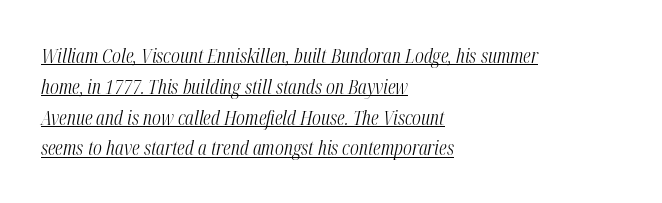
Q: Is the text bold? A: No.
Q: Is the text italic (slanted)? A: Yes, it leans right by about 12 degrees.
Q: Is the text underlined? A: Yes.
Q: How is the paragraph aligned? A: Left-aligned.
Q: Is the spacing between letters normal or unusually wide? A: Normal.
Q: Is the spacing between lines tight, normal or loose? A: Normal.
